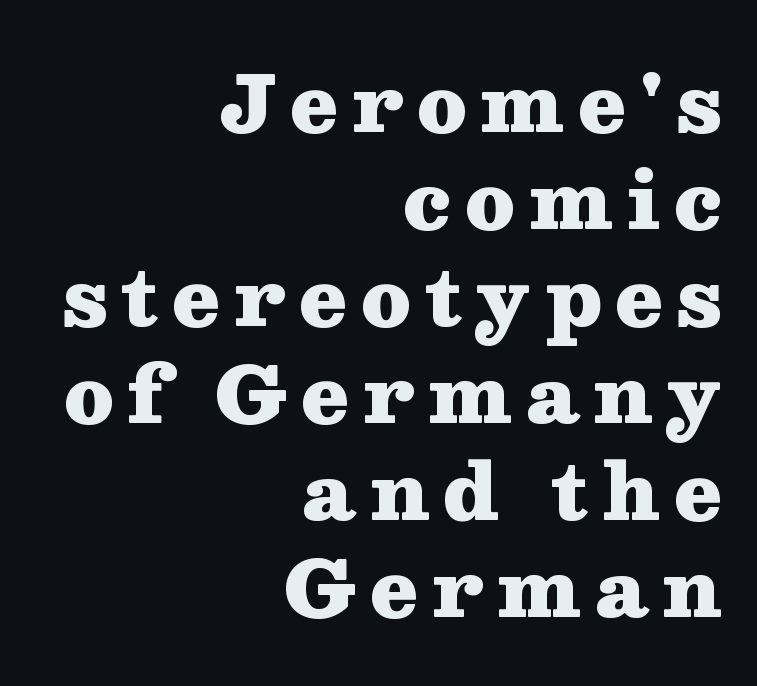
Every stem runs plumb, perpendicular to the baseline. Check the space under the baseline: it is left empty. Each letter keeps its own natural width here, so spacing adapts to shape. Old-style or modern, the face here clearly has serifs.
